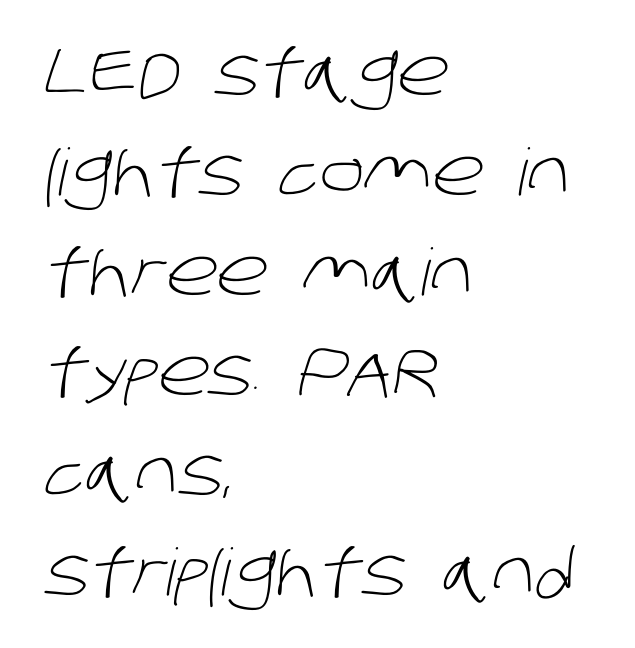
The image shows 65 px light sans-serif type; set left-aligned, normal line spacing (1.54x), normal letter spacing, not underlined; low stroke contrast and a large x-height.
